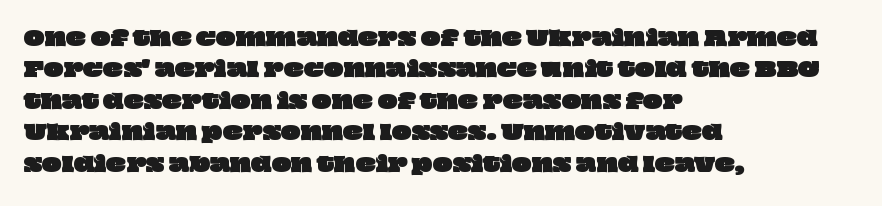
The image shows 21 px text type; set left-aligned, normal line spacing (1.5x), normal letter spacing, not underlined.
